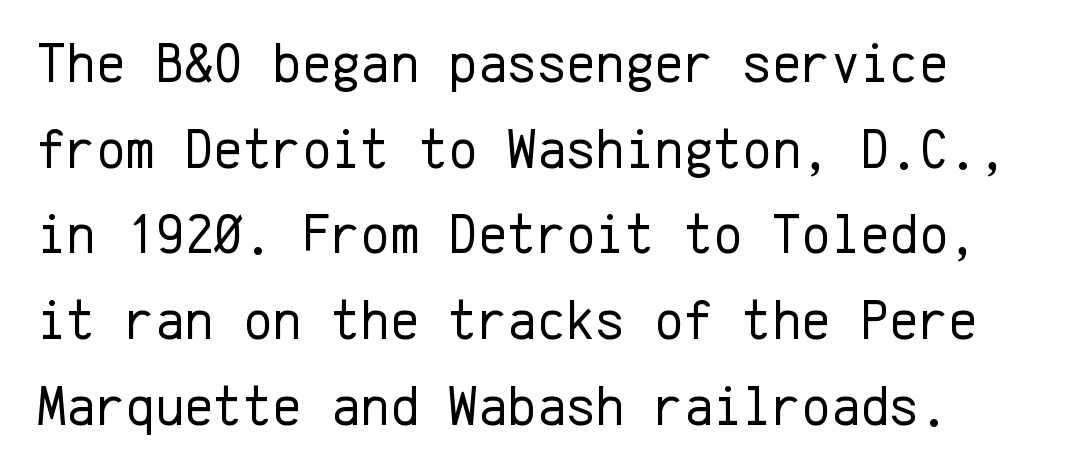
The image shows 56 px regular-weight sans-serif type, upright, monospaced; set normal line spacing (1.53x), normal letter spacing, not underlined; low stroke contrast and a medium x-height.
